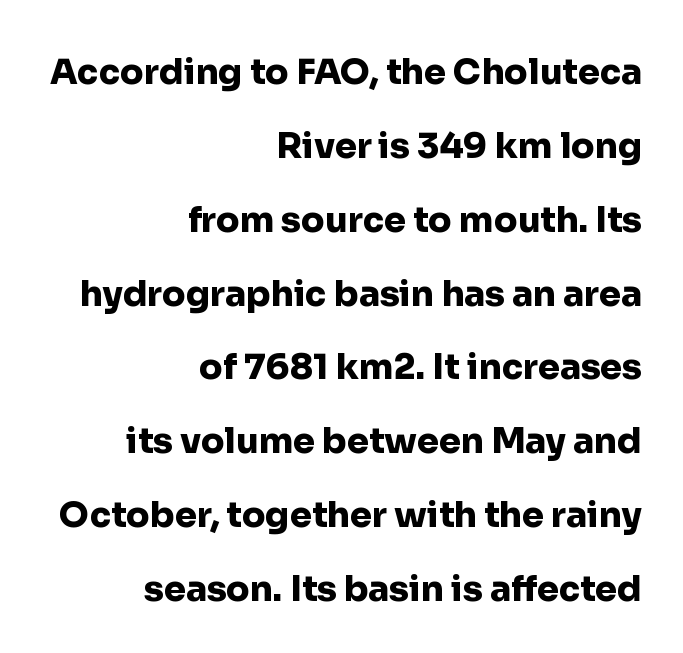
Q: Is the text bold? A: Yes.
Q: Is the text italic (slanted)? A: No, it is upright.
Q: Is the typeface a serif or a sans-serif typeface? A: Sans-serif.
Q: Is the text underlined? A: No.
Q: How is the paragraph aligned? A: Right-aligned.
Q: Is the spacing between letters normal or unusually wide? A: Normal.
Q: Is the spacing between lines tight, normal or loose? A: Loose.
Q: Width (condensed, normal, or wide)? A: Normal.
Q: Stroke contrast? A: Low.
Q: x-height? A: Medium.
Q: Monospaced? A: No.
